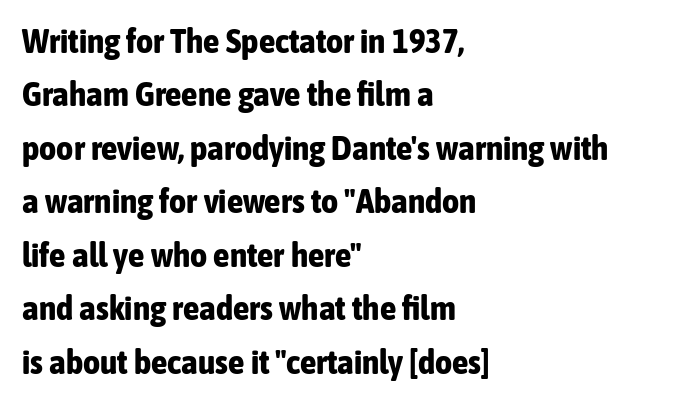
Q: Is the text bold? A: Yes.
Q: Is the text italic (slanted)? A: No, it is upright.
Q: Is the typeface a serif or a sans-serif typeface? A: Sans-serif.
Q: Is the text underlined? A: No.
Q: How is the paragraph aligned? A: Left-aligned.
Q: Is the spacing between letters normal or unusually wide? A: Normal.
Q: Is the spacing between lines tight, normal or loose? A: Normal.
Q: Width (condensed, normal, or wide)? A: Condensed.
Q: Stroke contrast? A: Low.
Q: x-height? A: Medium.
Q: Monospaced? A: No.
